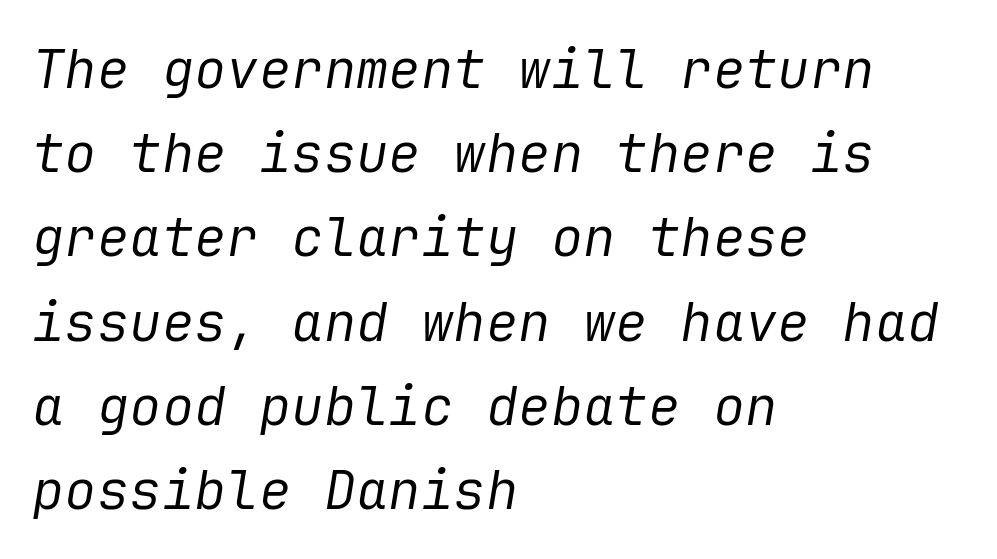
Q: Is the text bold? A: No.
Q: Is the text italic (slanted)? A: Yes, it leans right by about 9 degrees.
Q: Is the text underlined? A: No.
Q: How is the paragraph aligned? A: Left-aligned.
Q: Is the spacing between letters normal or unusually wide? A: Normal.
Q: Is the spacing between lines tight, normal or loose? A: Normal.
Q: Width (condensed, normal, or wide)? A: Normal.
Q: Stroke contrast? A: Low.
Q: x-height? A: Medium.
